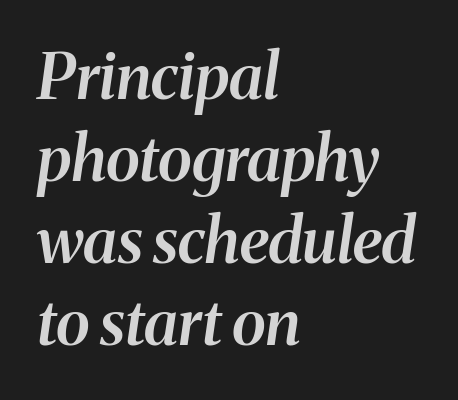
{"serif": "yes", "italic": "yes", "lean": "right", "slant_degrees": 8, "bold": "semi", "weight": "semibold", "width": "normal", "stroke_contrast": "medium", "x_height": "medium", "monospaced": "no", "underline": "no", "align": "left", "line_spacing": "normal", "line_spacing_ratio": 1.3, "letter_spacing": "normal", "letter_spacing_em": 0.0, "glyph_px": 63}
